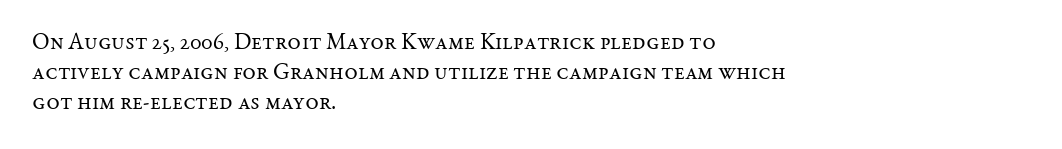
{"italic": "no", "bold": "no", "underline": "no", "align": "left", "line_spacing": "normal", "line_spacing_ratio": 1.31, "letter_spacing": "normal", "letter_spacing_em": 0.0, "glyph_px": 23}
